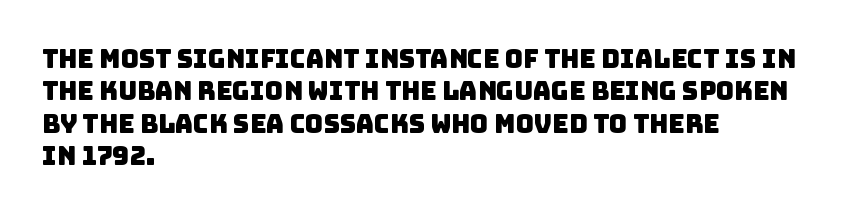
The passage shown is not underscored anywhere. The passage is arranged the way most books set body copy — flush left. Normally led — the rows are evenly, conventionally spaced. How are the letters spaced? Ordinarily, with no added tracking.
